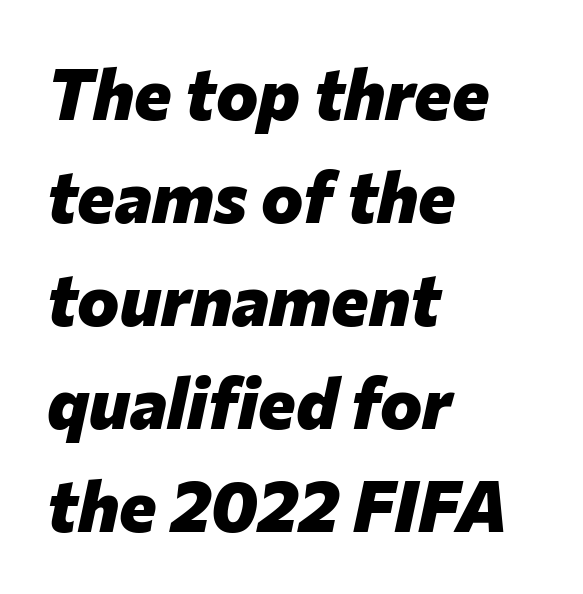
Q: Is the text bold? A: Yes.
Q: Is the text italic (slanted)? A: Yes, it leans right by about 12 degrees.
Q: Is the text underlined? A: No.
Q: How is the paragraph aligned? A: Left-aligned.
Q: Is the spacing between letters normal or unusually wide? A: Normal.
Q: Is the spacing between lines tight, normal or loose? A: Normal.
Q: Width (condensed, normal, or wide)? A: Normal.
Q: Stroke contrast? A: Low.
Q: x-height? A: Medium.
Q: Monospaced? A: No.
